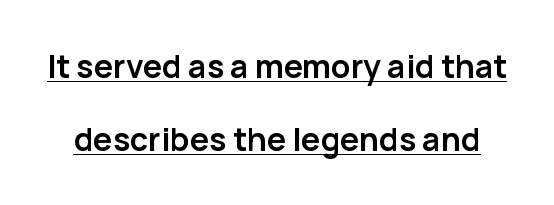
The image shows 32 px semibold sans-serif type, upright; set loose line spacing (2.29x), normal letter spacing, underlined; low stroke contrast and a medium x-height.
